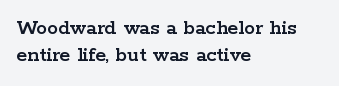
The image shows 22 px text type, upright; set left-aligned, normal line spacing (1.25x), normal letter spacing, not underlined.
